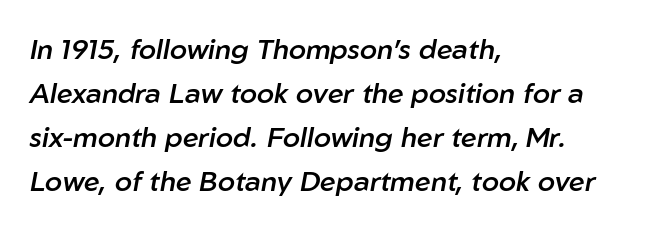
These words are printed semibold, heavier than regular yet not bold. The string is rendered with underlining switched off. Observe the ordinary spacing: letters are neighbours, not strangers. Rows of type keep a routine distance in the vertical direction. Does the copy run flush right? No — it runs flush left.
